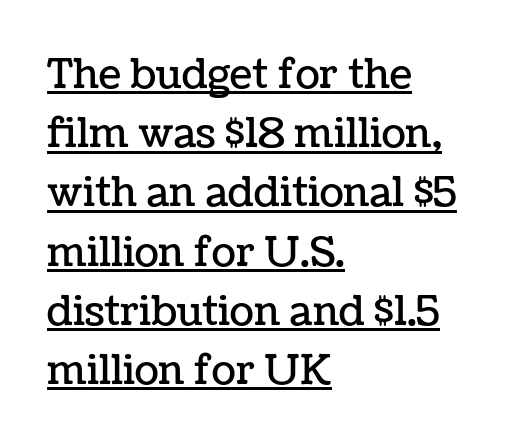
These lines keep a tight, regular rhythm from letter to letter. These lines are set flush left with a ragged right edge. These characters rest on top of a visible drawn line. Do the characters align in a grid? No, the font is proportional. Every character sits straight up, as roman type does.
